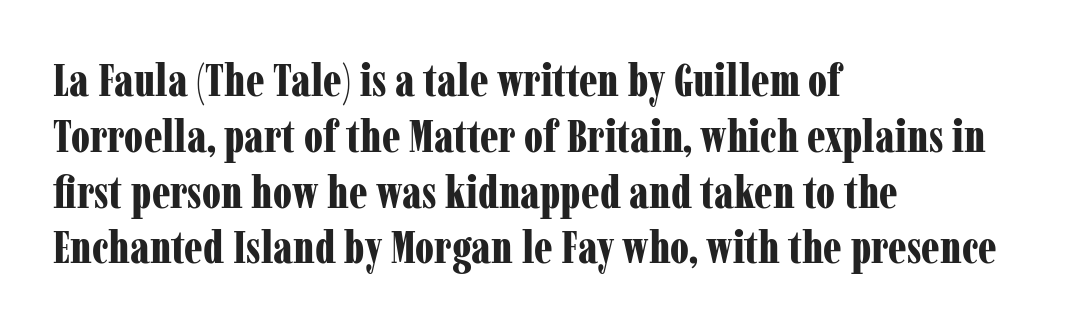
Q: Is the text bold? A: Yes.
Q: Is the text italic (slanted)? A: No, it is upright.
Q: Is the typeface a serif or a sans-serif typeface? A: Serif.
Q: Is the text underlined? A: No.
Q: How is the paragraph aligned? A: Left-aligned.
Q: Is the spacing between letters normal or unusually wide? A: Normal.
Q: Width (condensed, normal, or wide)? A: Condensed.
Q: Stroke contrast? A: Low.
Q: x-height? A: Medium.
Q: Monospaced? A: No.
